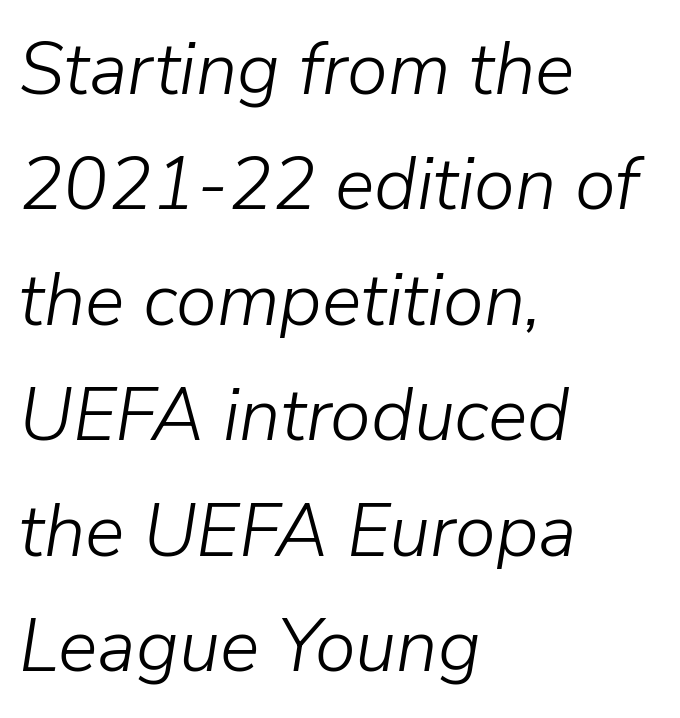
Q: Is the text bold? A: No.
Q: Is the text italic (slanted)? A: Yes, it leans right by about 9 degrees.
Q: Is the text underlined? A: No.
Q: How is the paragraph aligned? A: Left-aligned.
Q: Is the spacing between letters normal or unusually wide? A: Normal.
Q: Is the spacing between lines tight, normal or loose? A: Normal.
Q: Width (condensed, normal, or wide)? A: Normal.
Q: Stroke contrast? A: Low.
Q: x-height? A: Medium.
Q: Monospaced? A: No.
